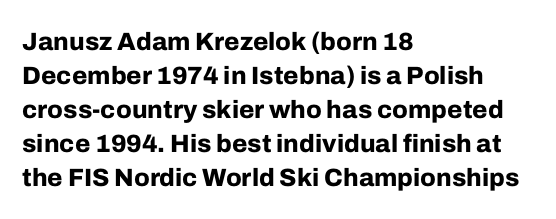
The image shows 25 px bold type, upright; set left-aligned, normal line spacing (1.36x), normal letter spacing, not underlined.
